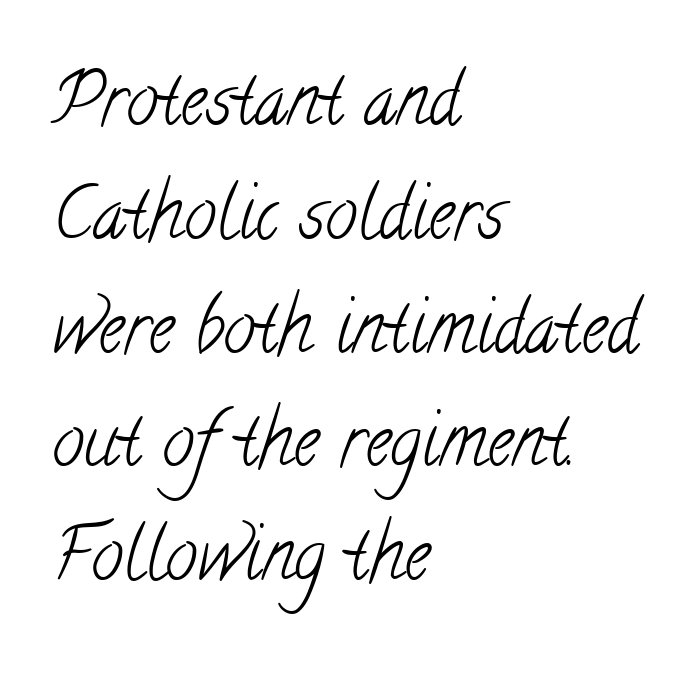
Q: Is the text bold? A: No.
Q: Is the typeface a serif or a sans-serif typeface? A: Serif.
Q: Is the text underlined? A: No.
Q: How is the paragraph aligned? A: Left-aligned.
Q: Is the spacing between letters normal or unusually wide? A: Normal.
Q: Is the spacing between lines tight, normal or loose? A: Normal.
Q: Width (condensed, normal, or wide)? A: Condensed.
Q: Stroke contrast? A: Low.
Q: x-height? A: Small.
Q: Monospaced? A: No.
